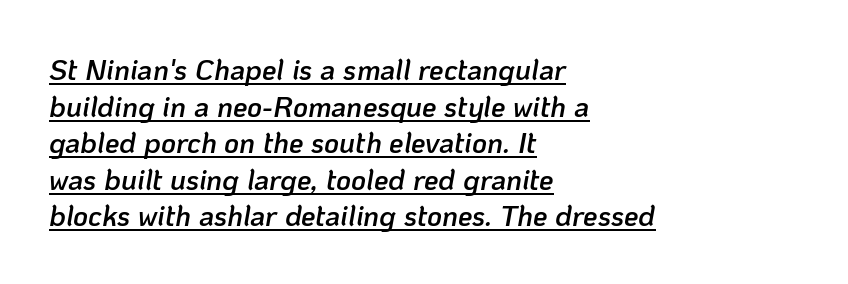
The image shows 29 px semibold type, italic (leaning right); set left-aligned, normal line spacing (1.26x), normal letter spacing, underlined; low stroke contrast and a medium x-height.
